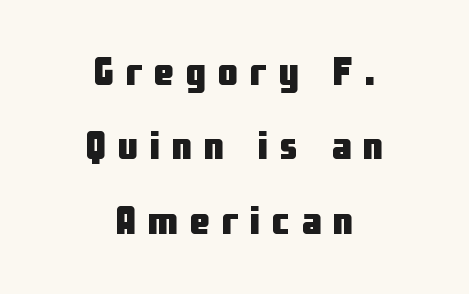
The font is running at its bold setting. Proportional: the letters do not fall into vertical columns. I'd call this a sans setting — the letters go barefoot. Someone cranked the tracking dial way up on this one.
